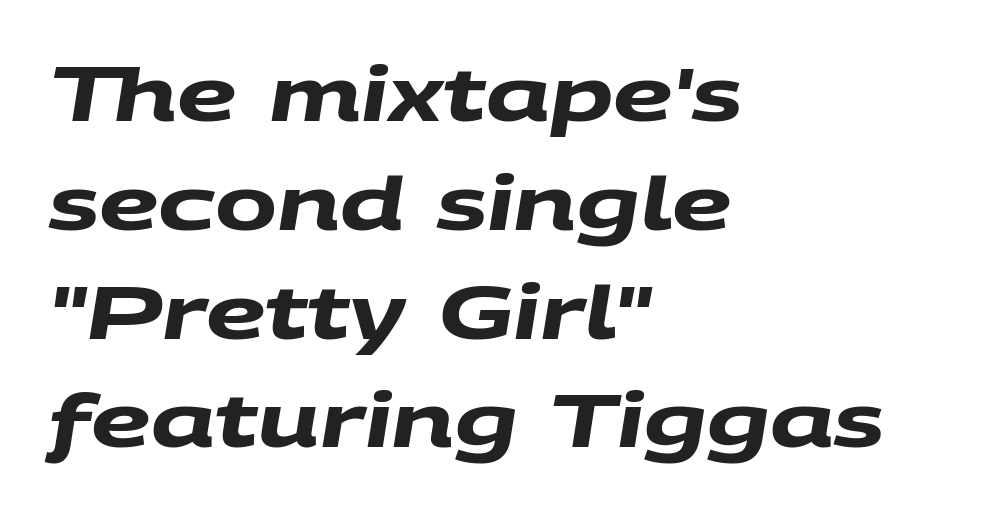
{"serif": "no", "bold": "yes", "weight": "heavy", "width": "wide", "stroke_contrast": "medium", "x_height": "large", "monospaced": "no", "underline": "no", "align": "left", "line_spacing": "normal", "line_spacing_ratio": 1.47, "letter_spacing": "normal", "letter_spacing_em": 0.0, "glyph_px": 74}
